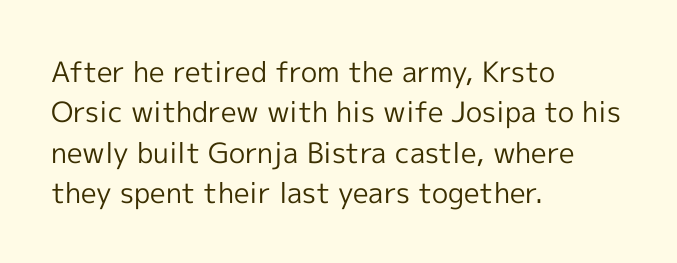
The image shows 28 px regular-weight sans-serif type, upright; set left-aligned, normal line spacing (1.44x), normal letter spacing, not underlined; a medium x-height.
